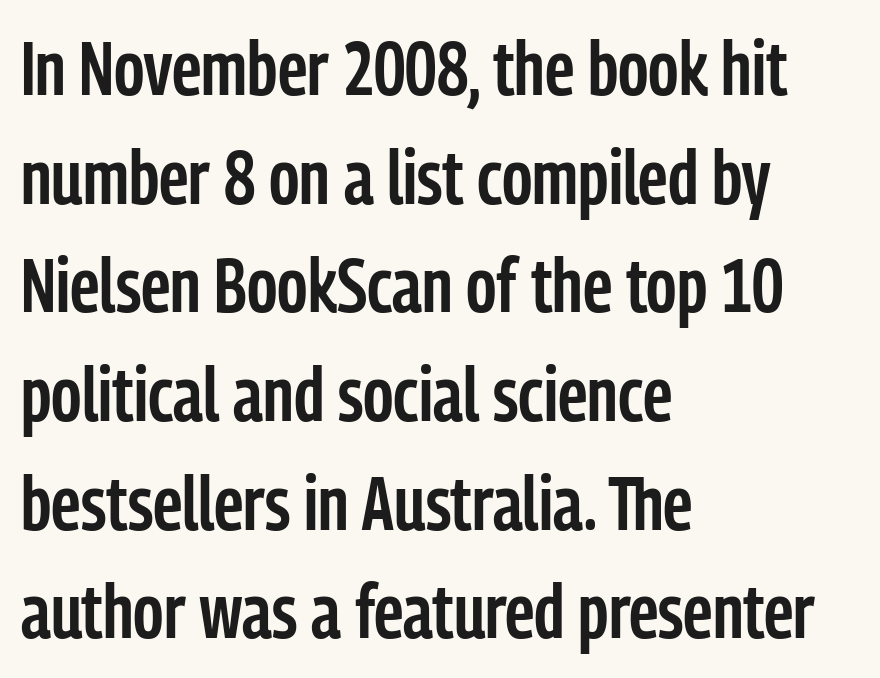
{"serif": "no", "italic": "no", "bold": "semi", "weight": "semibold", "width": "condensed", "stroke_contrast": "low", "x_height": "medium", "monospaced": "no", "underline": "no", "align": "left", "line_spacing": "normal", "line_spacing_ratio": 1.43, "letter_spacing": "normal", "letter_spacing_em": 0.0, "glyph_px": 76}
